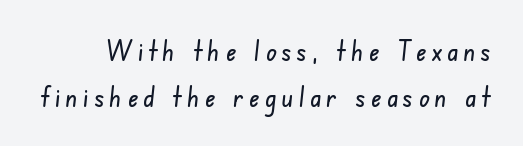
Evenly set lines give the paragraph a standard silhouette. In terms of letterform style, serifs are entirely absent. Letters rest on an invisible, unmarked baseline. The face used here is proportionally spaced, like ordinary book or web type.
